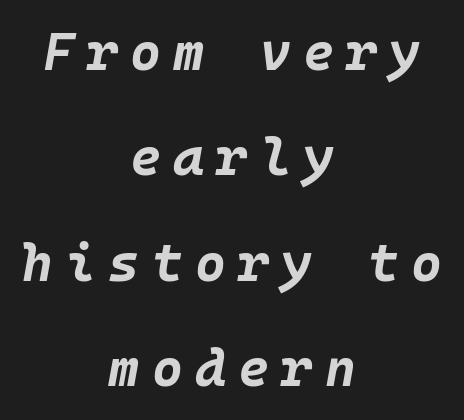
Descenders are the only things crossing below the line. The space between consecutive lines is lavish. Words appear elongated and porous because spacing is wide. In terms of weight, the rendering is a true, heavy bold. The paragraph has two soft edges and a firm central axis. These lines were composed using italics.
